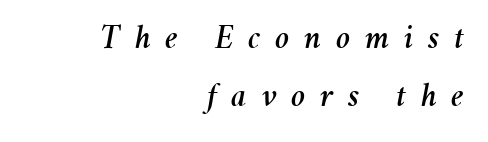
{"italic": "yes", "lean": "right", "slant_degrees": 11, "width": "normal", "stroke_contrast": "medium", "x_height": "medium", "monospaced": "no", "underline": "no", "align": "right", "line_spacing_ratio": 1.72, "letter_spacing": "wide", "letter_spacing_em": 0.43, "glyph_px": 34}
